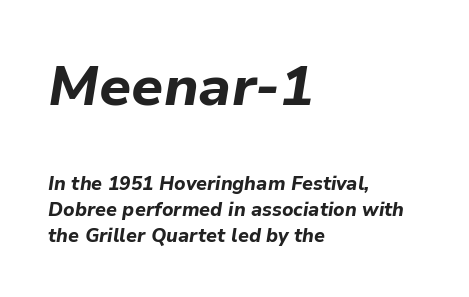
The passage shown is typed in a proportional face where columns would drift. Each line starts at the same left margin while the right side varies. The foot of each line stays bare and open. The letters in the upper block stand taller than those in the block below. This is heavy type, rendered in bold.
